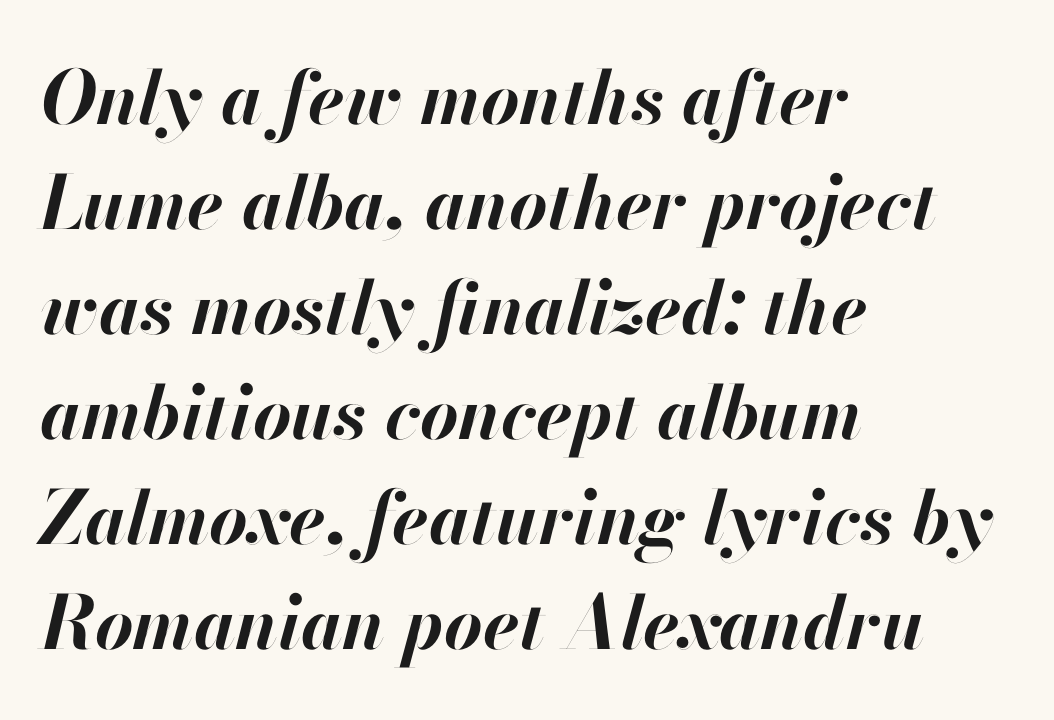
Chunky letters — that's bold for sure. Leading matches the norm, producing a regular column. Anything drawn beneath the words? Only blank space. Character widths vary here, with narrow letters taking less room than wide ones. Observe the ordinary spacing: letters are neighbours, not strangers.
